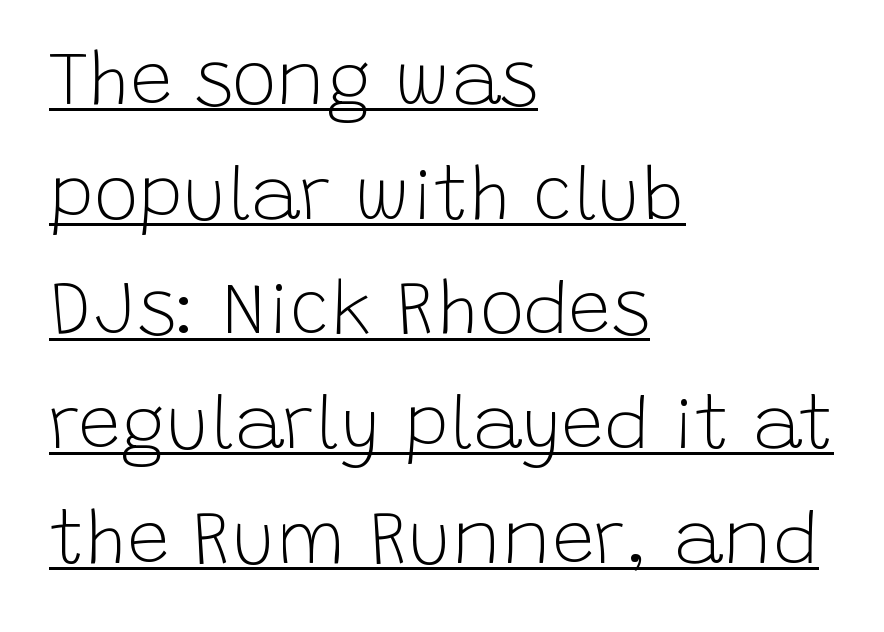
{"serif": "no", "italic": "no", "bold": "no", "weight": "light", "width": "normal", "stroke_contrast": "low", "x_height": "large", "monospaced": "no", "underline": "yes", "align": "left", "line_spacing": "normal", "line_spacing_ratio": 1.53, "letter_spacing": "normal", "letter_spacing_em": 0.0, "glyph_px": 75}
